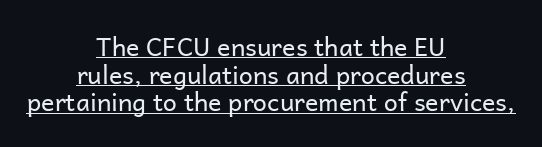
{"italic": "no", "bold": "no", "underline": "yes", "align": "center", "line_spacing": "tight", "line_spacing_ratio": 1.11, "letter_spacing": "normal", "letter_spacing_em": 0.0, "glyph_px": 25}
